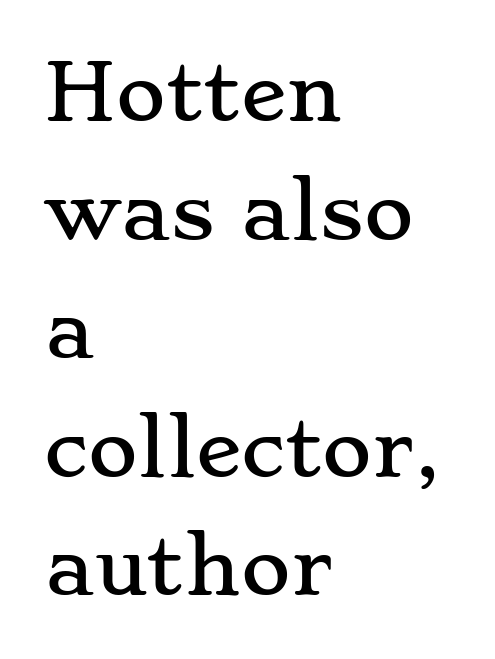
{"serif": "yes", "italic": "no", "width": "wide", "stroke_contrast": "low", "x_height": "small", "monospaced": "no", "underline": "no", "align": "left", "line_spacing": "normal", "line_spacing_ratio": 1.56, "letter_spacing": "normal", "letter_spacing_em": 0.0, "glyph_px": 76}
